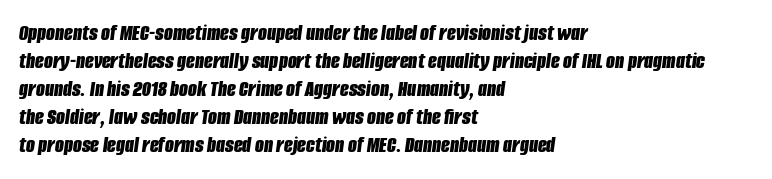
{"italic": "yes", "lean": "right", "slant_degrees": 8, "bold": "yes", "underline": "no", "align": "left", "line_spacing_ratio": 1.22, "letter_spacing": "normal", "letter_spacing_em": 0.0, "glyph_px": 23}
